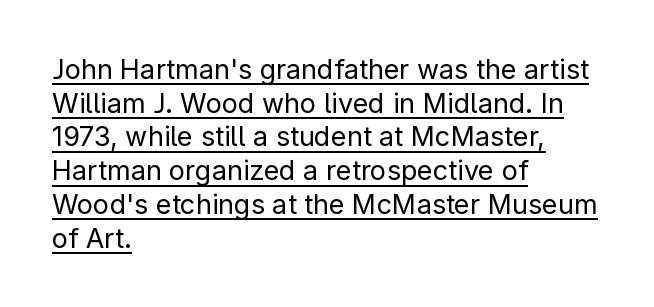
{"italic": "no", "bold": "no", "underline": "yes", "align": "left", "line_spacing": "normal", "line_spacing_ratio": 1.25, "letter_spacing": "normal", "letter_spacing_em": 0.0, "glyph_px": 27}
